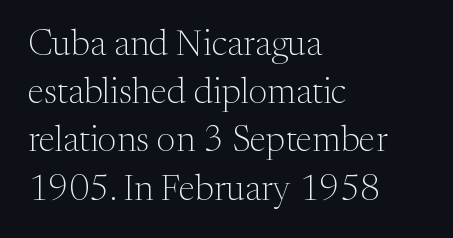
The image shows 36 px light serif type, upright; set left-aligned, normal line spacing (1.34x), normal letter spacing, not underlined; medium stroke contrast and a medium x-height.
